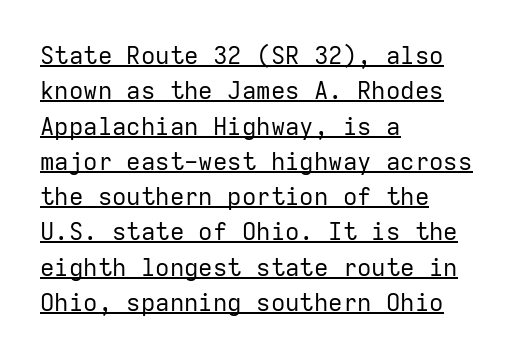
{"italic": "no", "bold": "no", "underline": "yes", "align": "left", "line_spacing": "normal", "line_spacing_ratio": 1.47, "letter_spacing": "normal", "letter_spacing_em": 0.0, "glyph_px": 24}
